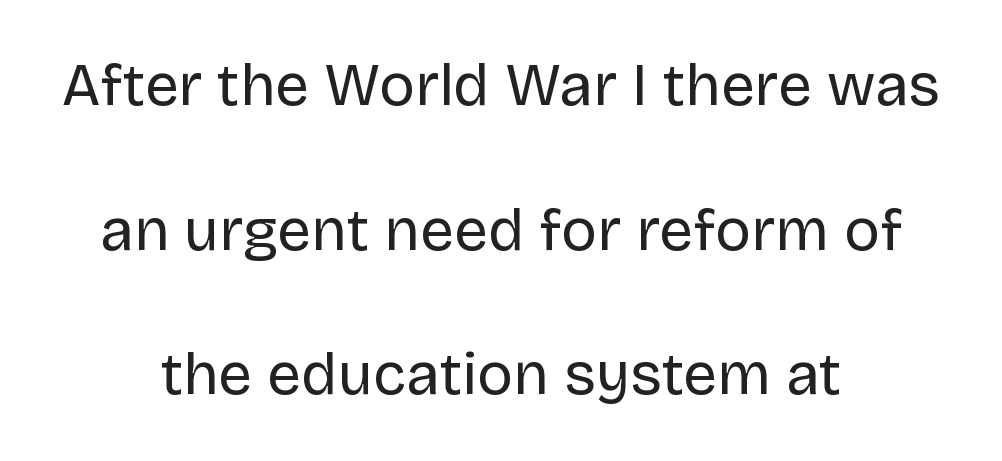
Visually the block forms a symmetrical silhouette, jagged on both flanks. Is there much room between lines? Yes — plenty of vertical air separates them. Nope, no serifs anywhere on these letters. Observe the ordinary spacing: letters are neighbours, not strangers. Posture: vertical.
